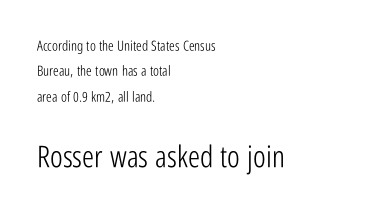
Glance below the letters and you will spot only blank space. This sample has the flowing, uneven cadence of proportional lettering. The lines are quadded left. These glyphs show unthickened strokes, regular width or finer. This rendering employs a face without finishing strokes, i.e., a sans-serif.
